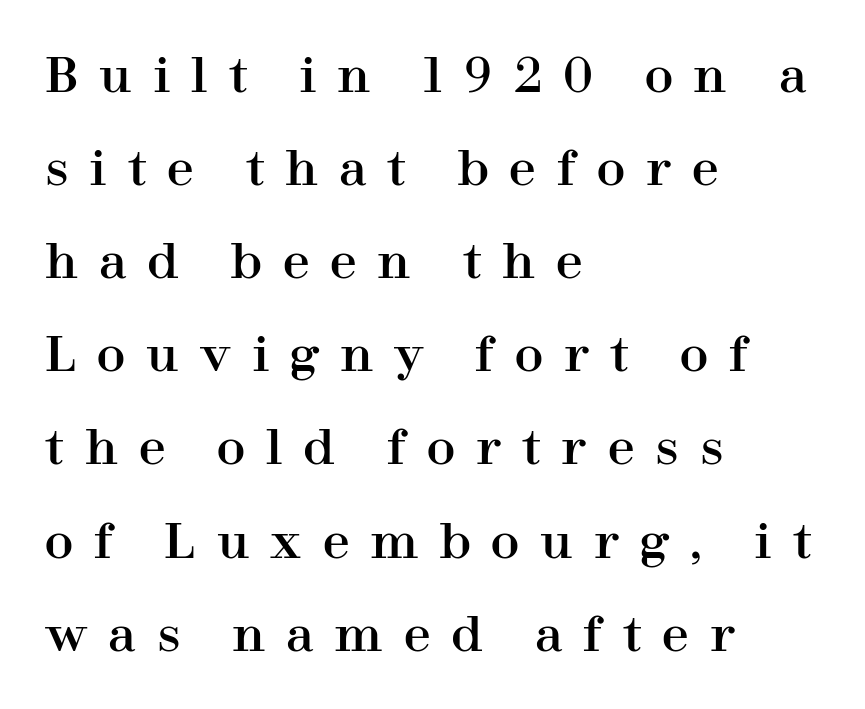
The string is rendered with underlining switched off. To sum up the face: it has serifs. These lines are set flush left with a ragged right edge. Honestly, the letter spacing is so wide it's the main thing you notice.
